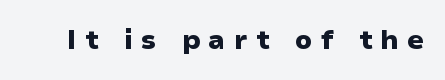
Does the lettering tilt? It doesn't — this is upright. Thick stems and heavy bowls — unmistakably bold. The gap between lines stays unmarked. This rendering widens character spacing well past its baseline value.
